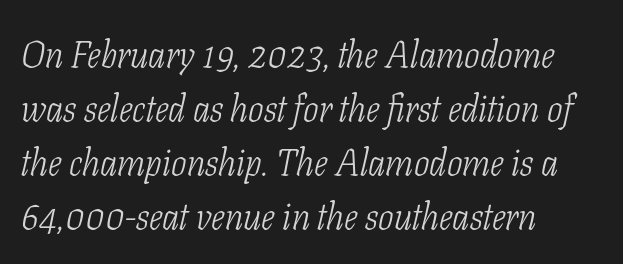
Q: Is the text bold? A: No.
Q: Is the text italic (slanted)? A: Yes, it leans right by about 11 degrees.
Q: Is the typeface a serif or a sans-serif typeface? A: Serif.
Q: Is the text underlined? A: No.
Q: How is the paragraph aligned? A: Left-aligned.
Q: Is the spacing between letters normal or unusually wide? A: Normal.
Q: Is the spacing between lines tight, normal or loose? A: Normal.
Q: Width (condensed, normal, or wide)? A: Condensed.
Q: Stroke contrast? A: Low.
Q: x-height? A: Medium.
Q: Monospaced? A: No.
